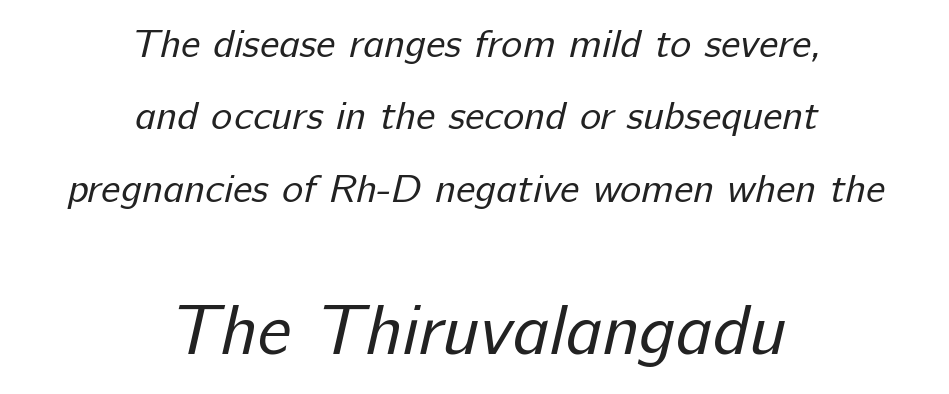
Q: Is the text bold? A: No.
Q: Is the typeface a serif or a sans-serif typeface? A: Sans-serif.
Q: Is the text underlined? A: No.
Q: How is the paragraph aligned? A: Centered.
Q: Is the spacing between letters normal or unusually wide? A: Normal.
Q: Which block of text is set in a larger size, the first (top) or the second (bottom)? A: The second (bottom) one.
Q: Width (condensed, normal, or wide)? A: Normal.
Q: Stroke contrast? A: Low.
Q: x-height? A: Medium.
Q: Monospaced? A: No.
